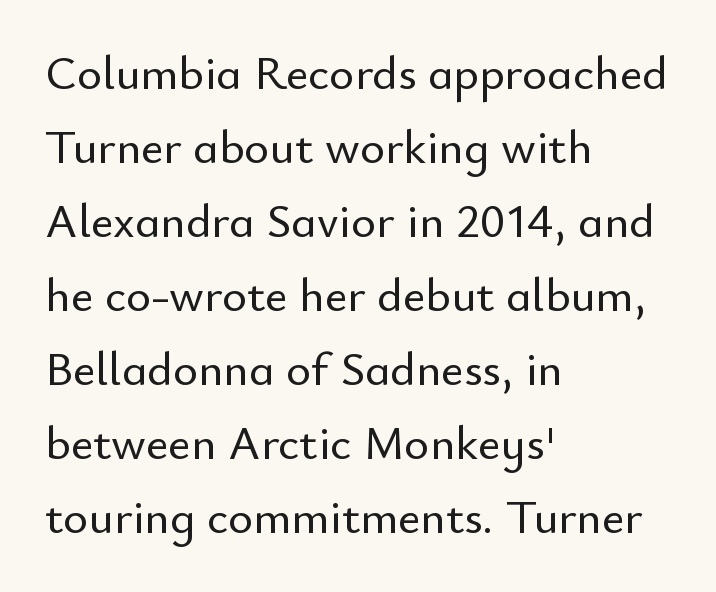
Is this a sans? Yes — the strokes have no serifs. A student would call this left alignment; a typographer would say flush left, rag right. The passage shown is typed in a proportional face where columns would drift. This block has exactly the height ordinary leading produces. This sample uses plain, unmodified letter spacing.
